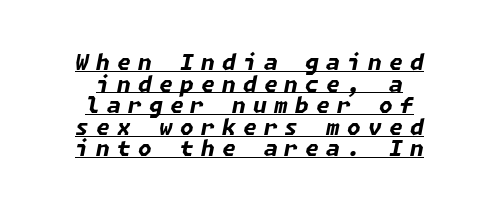
The image shows 22 px bold type, italic (leaning right); set centered, tight line spacing (0.98x), unusually wide letter spacing (+0.33 em), underlined.
